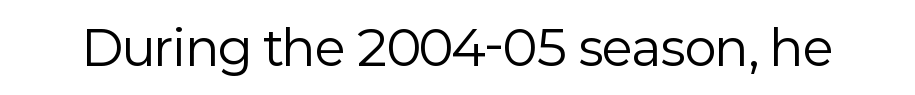
Q: Is the text bold? A: No.
Q: Is the text italic (slanted)? A: No, it is upright.
Q: Is the typeface a serif or a sans-serif typeface? A: Sans-serif.
Q: Is the text underlined? A: No.
Q: Is the spacing between letters normal or unusually wide? A: Normal.
Q: Width (condensed, normal, or wide)? A: Normal.
Q: Stroke contrast? A: Low.
Q: x-height? A: Medium.
Q: Monospaced? A: No.
